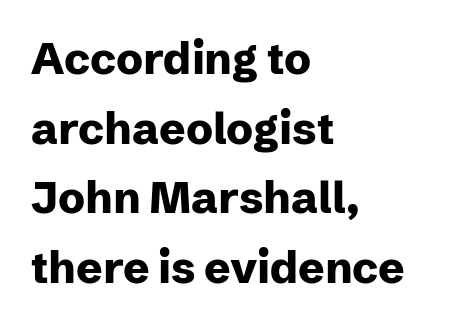
Grotesque or geometric, the face here clearly has no serifs. No extra tracking has been applied to these lines. Notice how descenders clear the ascenders below comfortably — that's standard leading. If you drew a ruler down the left edge, every line would touch it. It's the straight-up-and-down kind of type.
